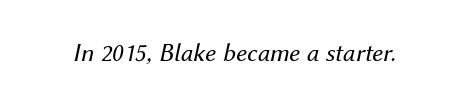
Q: Is the text bold? A: No.
Q: Is the text italic (slanted)? A: Yes, it leans right by about 12 degrees.
Q: Is the text underlined? A: No.
Q: Is the spacing between letters normal or unusually wide? A: Normal.
